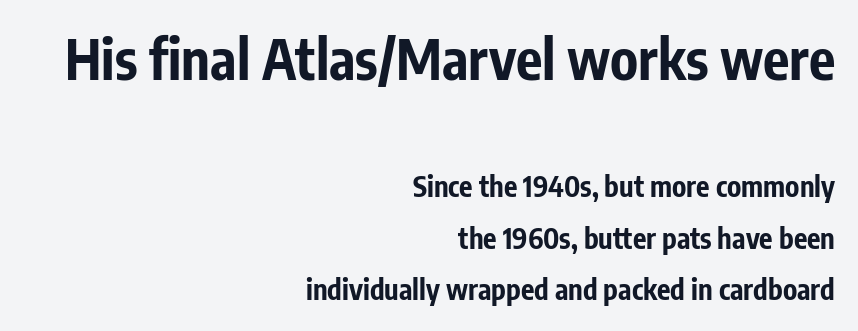
Set as a true bold cut, around the 700 mark. How are the letters spaced? Ordinarily, with no added tracking. Compared with a flush-left layout, this one pins lines to the opposite, right side. Has an underline been added? It has not. The designer gave the opening block more size than the closing block.
